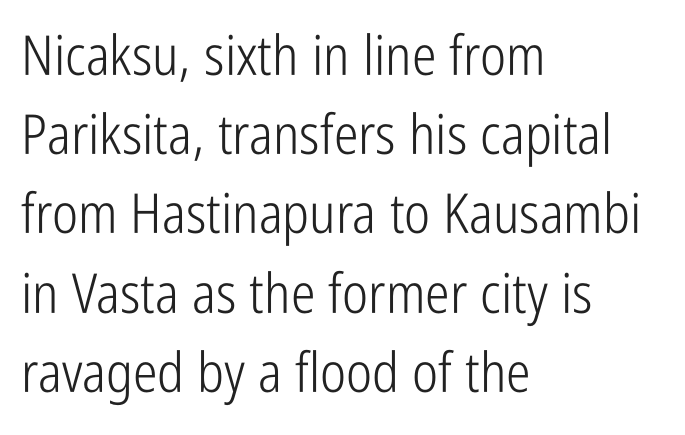
Q: Is the text bold? A: No.
Q: Is the text italic (slanted)? A: No, it is upright.
Q: Is the typeface a serif or a sans-serif typeface? A: Sans-serif.
Q: Is the text underlined? A: No.
Q: How is the paragraph aligned? A: Left-aligned.
Q: Is the spacing between letters normal or unusually wide? A: Normal.
Q: Is the spacing between lines tight, normal or loose? A: Normal.
Q: Width (condensed, normal, or wide)? A: Condensed.
Q: Stroke contrast? A: Low.
Q: x-height? A: Medium.
Q: Monospaced? A: No.
